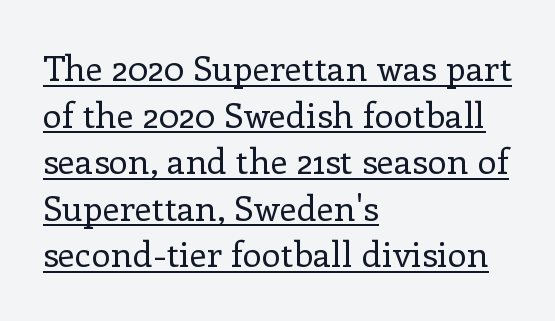
Q: Is the text bold? A: No.
Q: Is the text italic (slanted)? A: No, it is upright.
Q: Is the typeface a serif or a sans-serif typeface? A: Serif.
Q: Is the text underlined? A: Yes.
Q: How is the paragraph aligned? A: Left-aligned.
Q: Is the spacing between letters normal or unusually wide? A: Normal.
Q: Is the spacing between lines tight, normal or loose? A: Normal.
Q: Width (condensed, normal, or wide)? A: Normal.
Q: Stroke contrast? A: Low.
Q: x-height? A: Medium.
Q: Monospaced? A: No.
